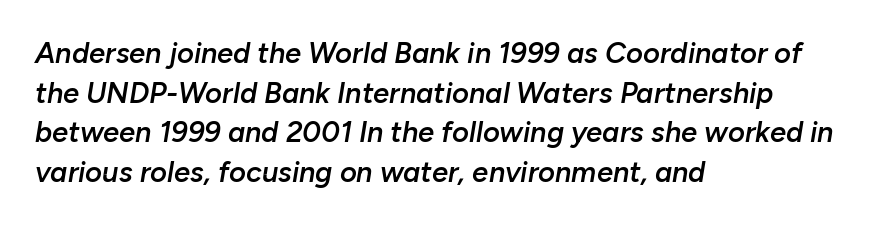
{"italic": "yes", "lean": "right", "slant_degrees": 10, "bold": "semi", "weight": "semibold", "width": "normal", "stroke_contrast": "low", "x_height": "medium", "monospaced": "no", "underline": "no", "align": "left", "line_spacing": "normal", "line_spacing_ratio": 1.37, "letter_spacing": "normal", "letter_spacing_em": 0.0, "glyph_px": 29}
